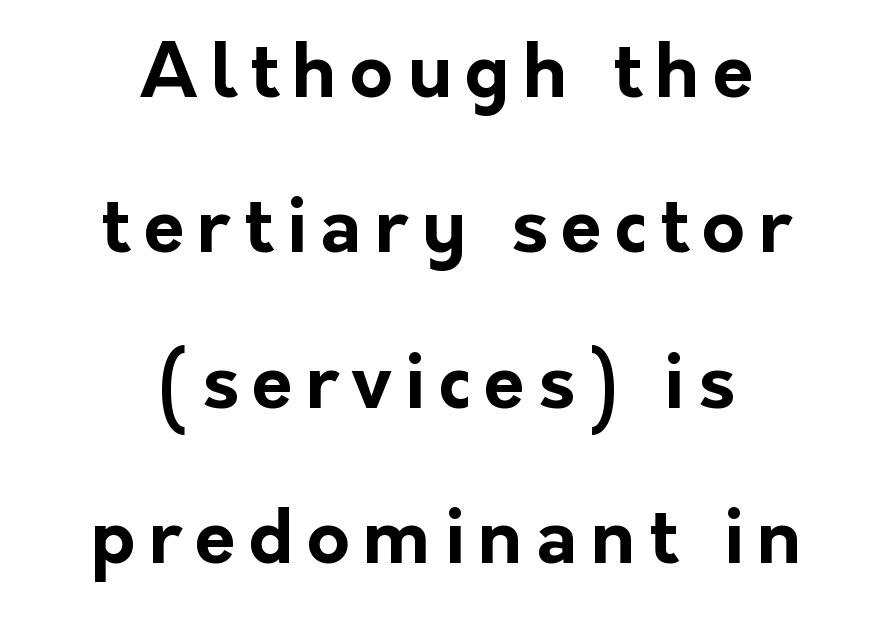
{"serif": "no", "italic": "no", "bold": "yes", "weight": "bold", "width": "normal", "stroke_contrast": "low", "x_height": "medium", "monospaced": "no", "underline": "no", "align": "center", "line_spacing": "loose", "line_spacing_ratio": 2.1, "glyph_px": 74}
